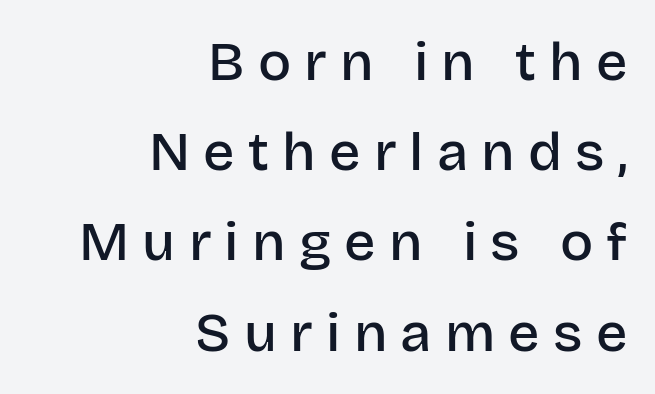
The image shows 55 px semibold sans-serif type, upright; set right-aligned, normal line spacing (1.64x), unusually wide letter spacing (+0.24 em), not underlined; low stroke contrast and a large x-height.
